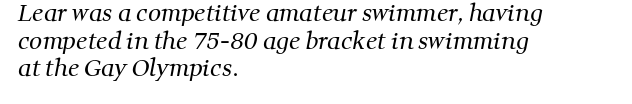
Q: Is the text bold? A: No.
Q: Is the text underlined? A: No.
Q: How is the paragraph aligned? A: Left-aligned.
Q: Is the spacing between letters normal or unusually wide? A: Normal.
